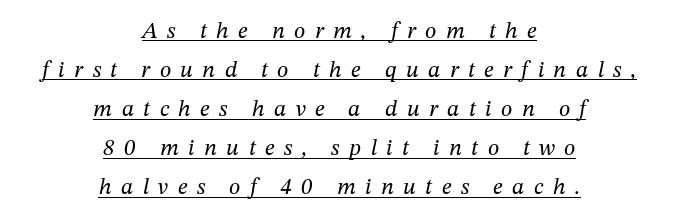
The face used here has a pronounced slope to its letters. The letters are spread apart with noticeably loose tracking. Each line of the rendering has a horizontal stroke beneath the glyphs. A quiet, ordinary-to-light weight characterises the typeface.
